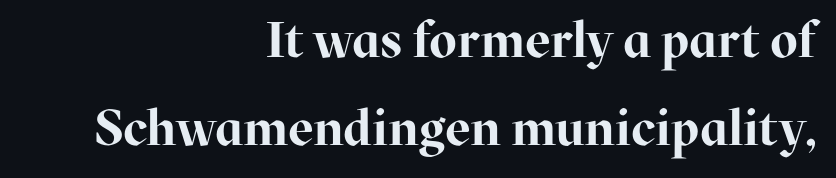
{"serif": "yes", "italic": "no", "bold": "yes", "weight": "bold", "width": "normal", "stroke_contrast": "high", "x_height": "medium", "monospaced": "no", "underline": "no", "align": "right", "line_spacing_ratio": 1.77, "letter_spacing": "normal", "letter_spacing_em": 0.0, "glyph_px": 50}
